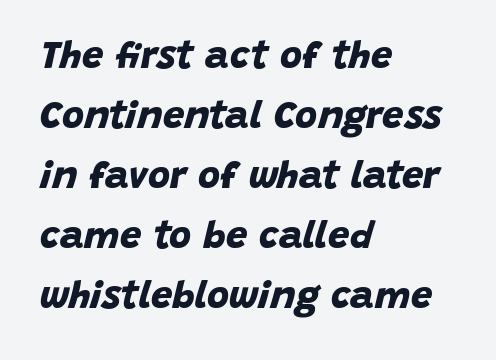
Q: Is the text bold? A: Yes.
Q: Is the typeface a serif or a sans-serif typeface? A: Sans-serif.
Q: Is the text underlined? A: No.
Q: How is the paragraph aligned? A: Left-aligned.
Q: Is the spacing between letters normal or unusually wide? A: Normal.
Q: Is the spacing between lines tight, normal or loose? A: Normal.
Q: Width (condensed, normal, or wide)? A: Normal.
Q: Stroke contrast? A: Low.
Q: x-height? A: Large.
Q: Monospaced? A: No.
